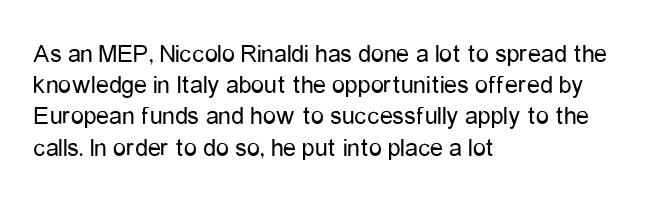
One-word summary of the alignment: left. In terms of letterspacing, this is plain default setting. The words here are not underlined. The characters are drawn with everyday or finer stroke widths. The letters stand straight up with perfectly vertical stems.
